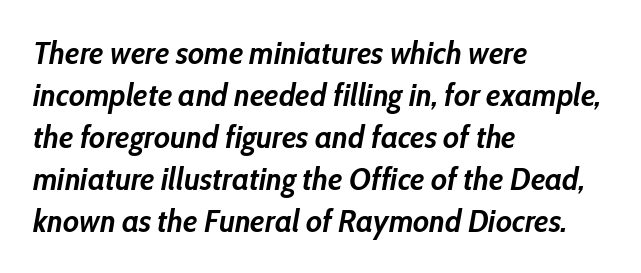
Rule under the text: the space is simply empty. Honestly, the row spacing looks completely unremarkable. Does the copy run flush right? No — it runs flush left. Think of a printed novel: that variable character pitch is what you see here.
